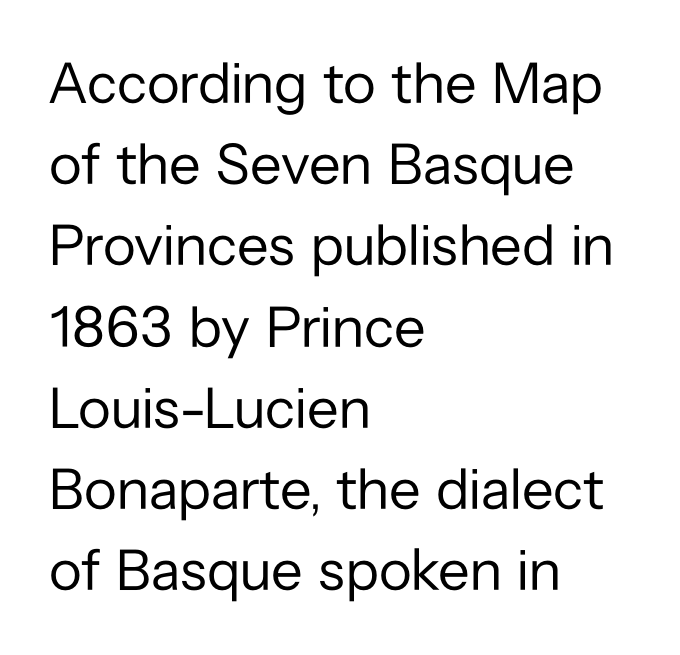
{"serif": "no", "italic": "no", "bold": "no", "weight": "regular", "width": "normal", "stroke_contrast": "low", "x_height": "medium", "monospaced": "no", "underline": "no", "align": "left", "line_spacing": "normal", "line_spacing_ratio": 1.4, "letter_spacing": "normal", "letter_spacing_em": 0.0, "glyph_px": 58}
